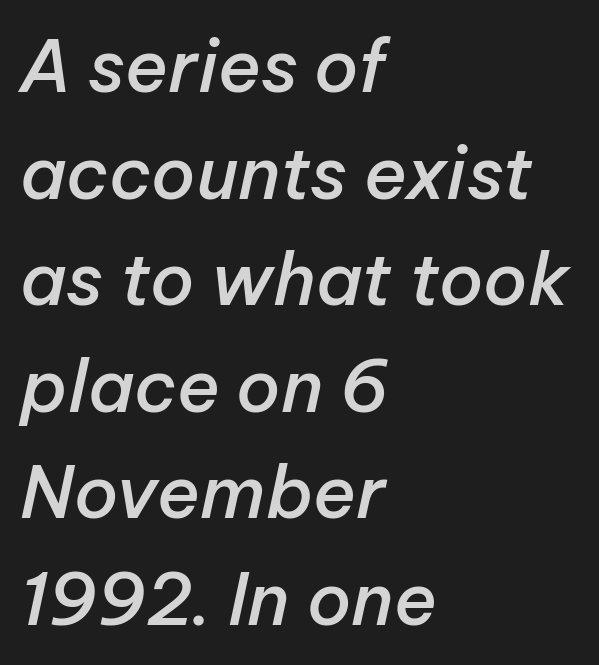
{"italic": "yes", "lean": "right", "slant_degrees": 12, "bold": "semi", "weight": "semibold", "width": "normal", "stroke_contrast": "low", "x_height": "medium", "monospaced": "no", "underline": "no", "align": "left", "line_spacing": "normal", "line_spacing_ratio": 1.48, "letter_spacing": "normal", "letter_spacing_em": 0.0, "glyph_px": 72}
